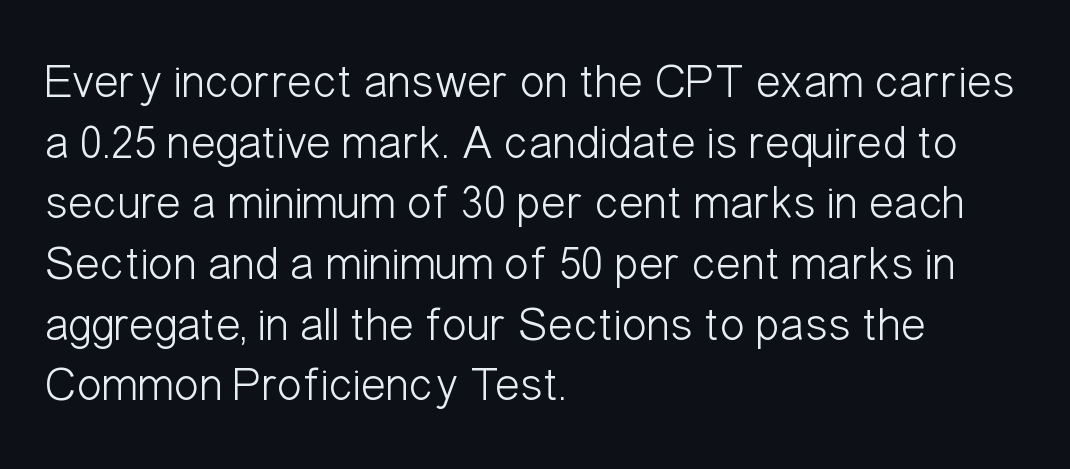
Glance below the letters and you will spot only blank space. Bold? No — there's no thickening of the strokes. Does the lettering tilt? It doesn't — this is upright. Serifs: no, the terminals of the letterforms are clean. A typesetter would call this zero additional tracking. The setting favours the left margin, as ordinary paragraphs usually do.
